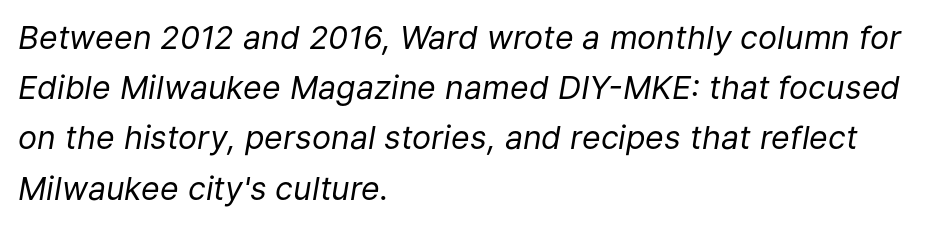
The image shows 32 px regular-weight type, italic (leaning right); set left-aligned, normal line spacing (1.57x), normal letter spacing, not underlined; low stroke contrast and a medium x-height.
